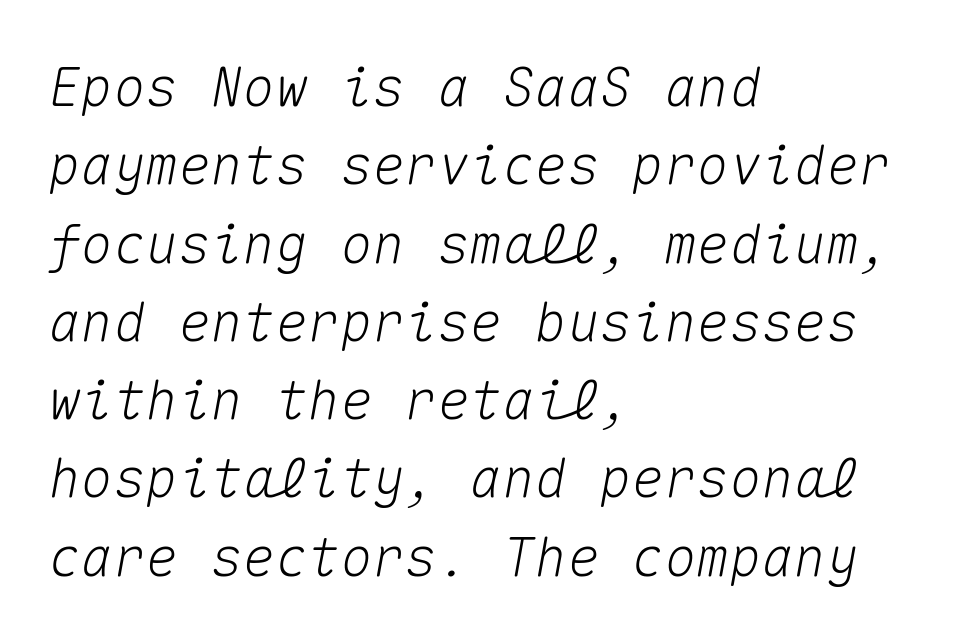
The image shows 54 px text type, italic (leaning right), monospaced; set left-aligned, normal line spacing (1.45x), normal letter spacing, not underlined; medium stroke contrast and a medium x-height.
